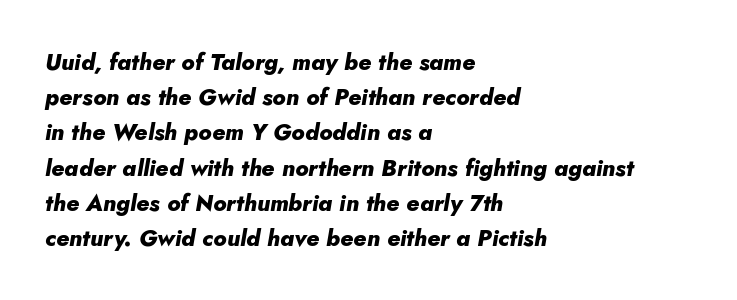
The image shows 23 px bold type, italic (leaning right); set left-aligned, normal line spacing (1.53x), normal letter spacing, not underlined.
